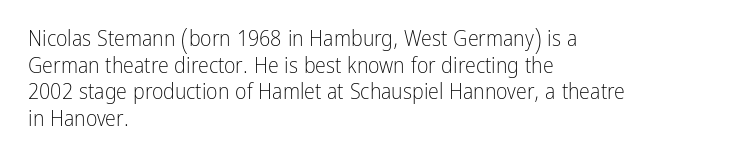
The face used here is rendered with its standard letterfit. The rag falls on the right side of this text block. The typeface has the unassuming heft of standard copy or less. Italic: no, the glyphs are upright roman.
